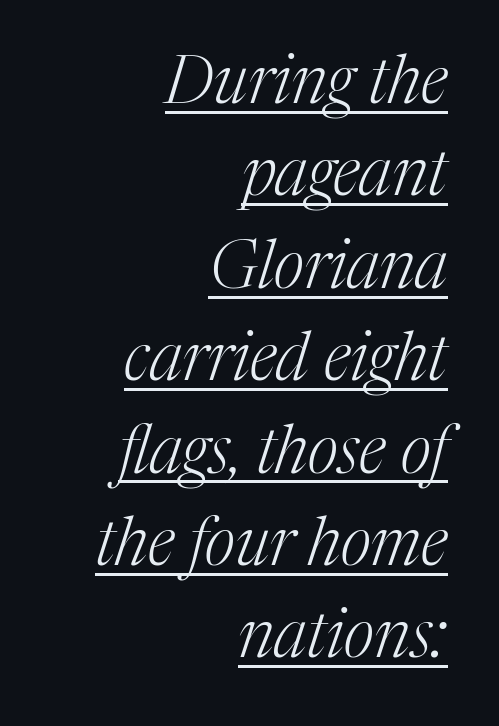
Characters follow at the spacing the type designer built in. Normally led — the rows are evenly, conventionally spaced. Nothing heavy about these letters — not bold at all. The letters advance in unequal steps, a hallmark of proportional type. Each line of the rendering has a horizontal stroke beneath the glyphs.
